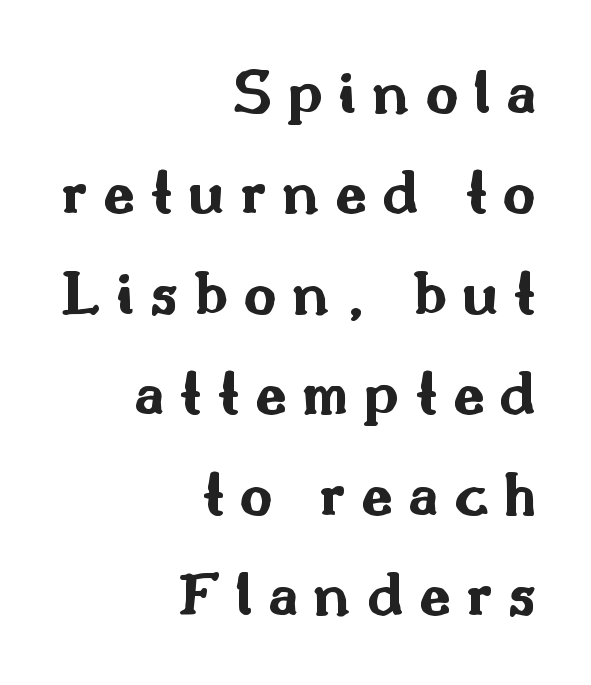
Q: Is the text bold? A: Yes.
Q: Is the text italic (slanted)? A: No, it is upright.
Q: Is the typeface a serif or a sans-serif typeface? A: Sans-serif.
Q: Is the text underlined? A: No.
Q: How is the paragraph aligned? A: Right-aligned.
Q: Is the spacing between letters normal or unusually wide? A: Unusually wide.
Q: Is the spacing between lines tight, normal or loose? A: Normal.
Q: Width (condensed, normal, or wide)? A: Wide.
Q: Stroke contrast? A: Medium.
Q: x-height? A: Small.
Q: Monospaced? A: No.
